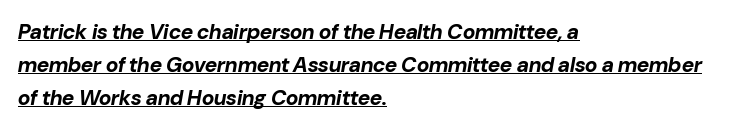
Q: Is the text bold? A: Yes.
Q: Is the text italic (slanted)? A: Yes, it leans right by about 10 degrees.
Q: Is the text underlined? A: Yes.
Q: How is the paragraph aligned? A: Left-aligned.
Q: Is the spacing between letters normal or unusually wide? A: Normal.
Q: Is the spacing between lines tight, normal or loose? A: Normal.
